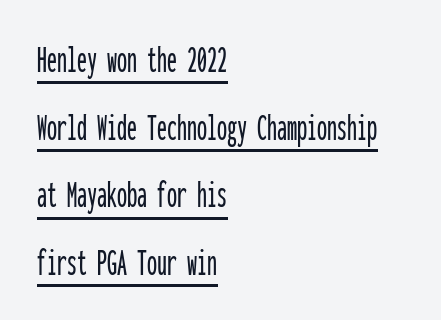
Q: Is the text italic (slanted)? A: No, it is upright.
Q: Is the typeface a serif or a sans-serif typeface? A: Sans-serif.
Q: Is the text underlined? A: Yes.
Q: How is the paragraph aligned? A: Left-aligned.
Q: Is the spacing between letters normal or unusually wide? A: Normal.
Q: Is the spacing between lines tight, normal or loose? A: Normal.
Q: Width (condensed, normal, or wide)? A: Condensed.
Q: Stroke contrast? A: Low.
Q: x-height? A: Medium.
Q: Monospaced? A: Yes.
